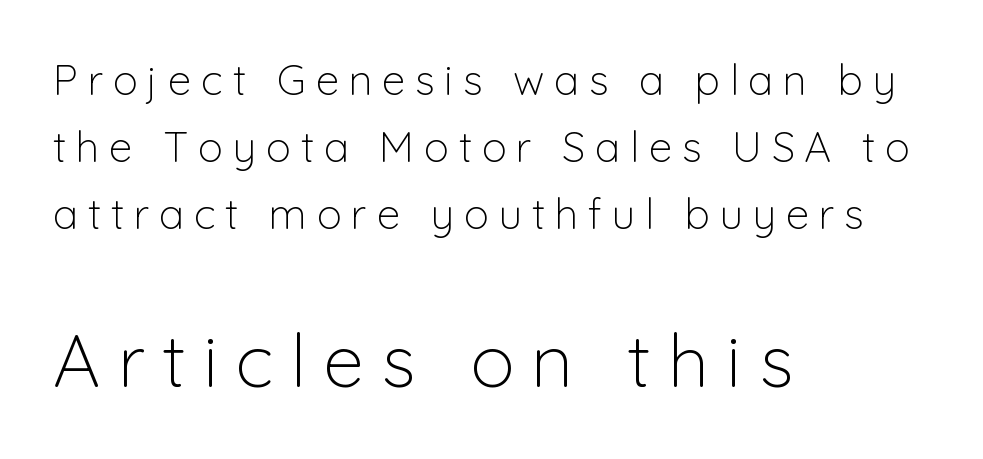
The paragraph shown leans on its left margin. Caption: upper text group reduced, lower text group enlarged. The rows are spaced the way most documents space them. The baseline area is clear.
